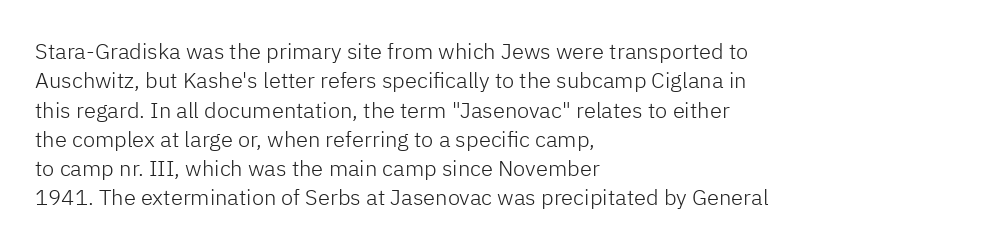
{"italic": "no", "bold": "no", "underline": "no", "align": "left", "line_spacing": "normal", "line_spacing_ratio": 1.33, "letter_spacing": "normal", "letter_spacing_em": 0.0, "glyph_px": 22}
